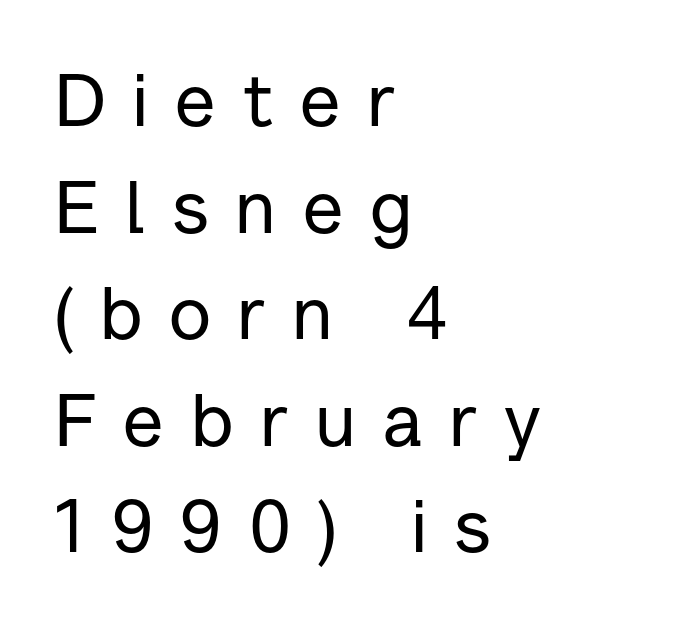
{"serif": "no", "italic": "no", "width": "normal", "stroke_contrast": "low", "x_height": "medium", "monospaced": "no", "underline": "no", "align": "left", "line_spacing": "normal", "line_spacing_ratio": 1.44, "letter_spacing": "wide", "letter_spacing_em": 0.36, "glyph_px": 74}
